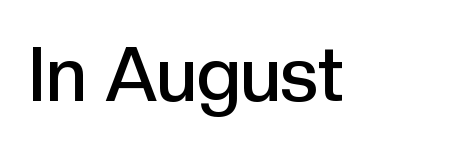
The image shows 75 px semibold sans-serif type, upright; set normal letter spacing, not underlined; a medium x-height.
